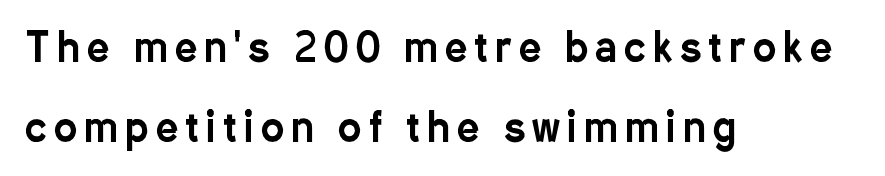
Q: Is the text italic (slanted)? A: No, it is upright.
Q: Is the typeface a serif or a sans-serif typeface? A: Sans-serif.
Q: Is the text underlined? A: No.
Q: How is the paragraph aligned? A: Left-aligned.
Q: Is the spacing between lines tight, normal or loose? A: Loose.
Q: Width (condensed, normal, or wide)? A: Condensed.
Q: Stroke contrast? A: Low.
Q: x-height? A: Medium.
Q: Monospaced? A: No.
